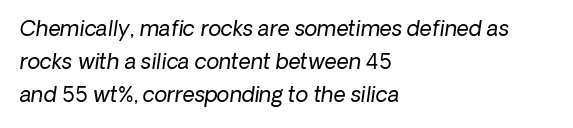
{"italic": "yes", "lean": "right", "slant_degrees": 8, "bold": "no", "underline": "no", "align": "left", "line_spacing": "normal", "line_spacing_ratio": 1.57, "letter_spacing": "normal", "letter_spacing_em": 0.0, "glyph_px": 21}
